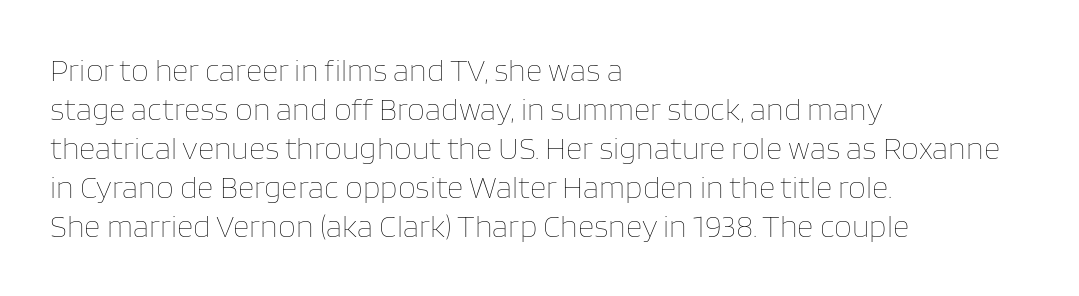
Q: Is the text bold? A: No.
Q: Is the text italic (slanted)? A: No, it is upright.
Q: Is the text underlined? A: No.
Q: How is the paragraph aligned? A: Left-aligned.
Q: Is the spacing between letters normal or unusually wide? A: Normal.
Q: Width (condensed, normal, or wide)? A: Normal.
Q: Stroke contrast? A: Low.
Q: x-height? A: Large.
Q: Monospaced? A: No.
